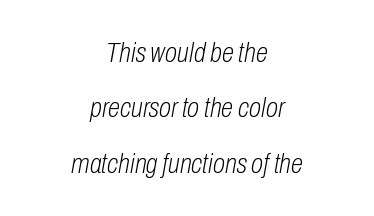
Designer's note — italics engaged. Each letter keeps its own natural width here, so spacing adapts to shape. In terms of letterspacing, this is plain default setting. Lines of text with bare space underneath.
